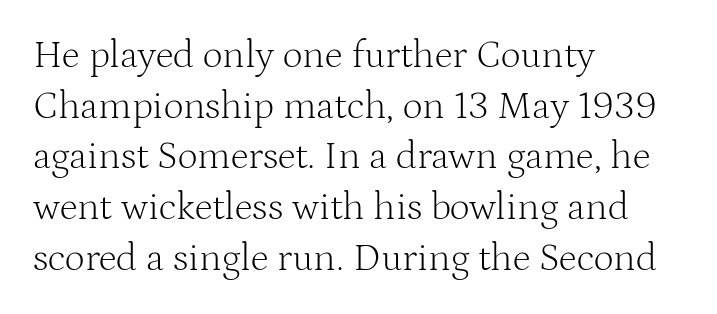
Q: Is the text bold? A: No.
Q: Is the text italic (slanted)? A: No, it is upright.
Q: Is the typeface a serif or a sans-serif typeface? A: Serif.
Q: Is the text underlined? A: No.
Q: How is the paragraph aligned? A: Left-aligned.
Q: Is the spacing between letters normal or unusually wide? A: Normal.
Q: Is the spacing between lines tight, normal or loose? A: Normal.
Q: Width (condensed, normal, or wide)? A: Normal.
Q: Stroke contrast? A: Medium.
Q: x-height? A: Medium.
Q: Monospaced? A: No.
